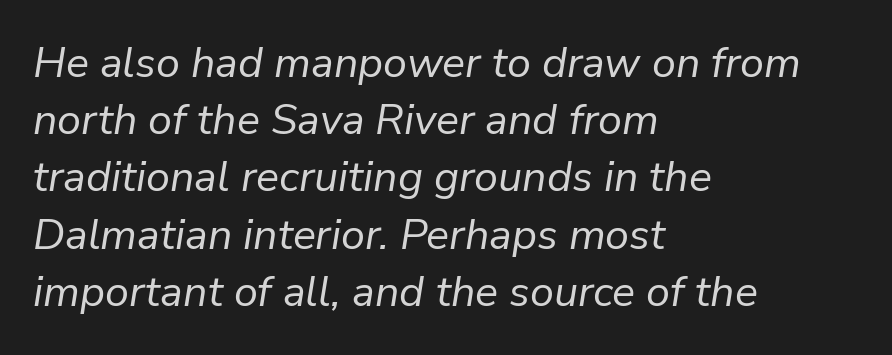
{"italic": "yes", "lean": "right", "slant_degrees": 9, "bold": "no", "weight": "regular", "width": "normal", "stroke_contrast": "low", "x_height": "medium", "monospaced": "no", "underline": "no", "align": "left", "line_spacing": "normal", "line_spacing_ratio": 1.33, "letter_spacing": "normal", "letter_spacing_em": 0.0, "glyph_px": 43}
